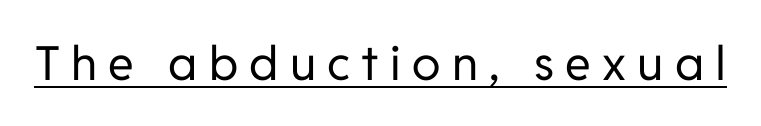
{"serif": "no", "italic": "no", "bold": "no", "weight": "regular", "width": "normal", "stroke_contrast": "low", "x_height": "medium", "monospaced": "no", "underline": "yes", "letter_spacing": "wide", "letter_spacing_em": 0.24, "glyph_px": 47}
